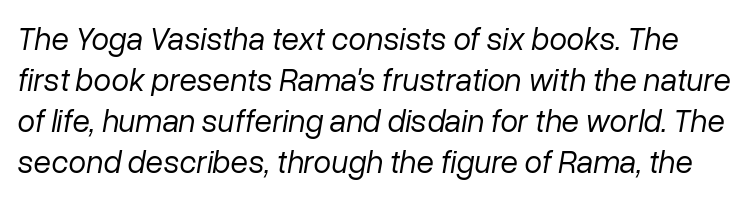
The space directly below the letters is spotless. If you measured baseline to baseline, you'd find a middling distance. Letter spacing: default. Designer's note — italics engaged.
